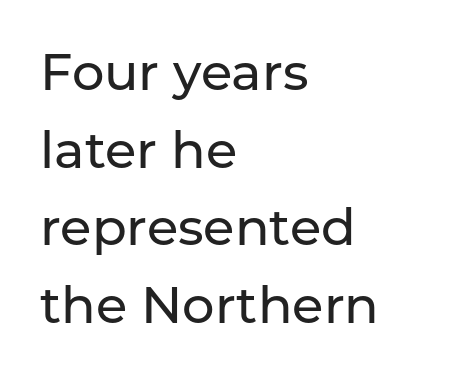
{"serif": "no", "italic": "no", "width": "normal", "stroke_contrast": "low", "x_height": "medium", "monospaced": "no", "underline": "no", "align": "left", "line_spacing": "normal", "line_spacing_ratio": 1.52, "letter_spacing": "normal", "letter_spacing_em": 0.0, "glyph_px": 51}
